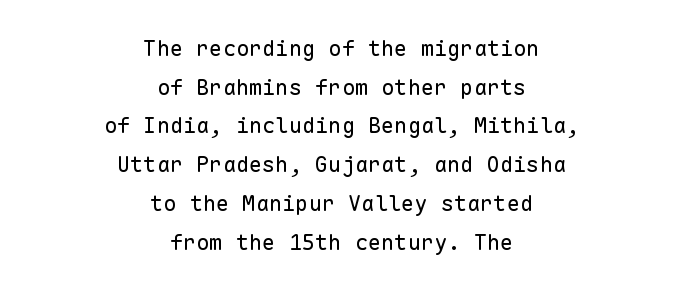
The image shows 22 px text type, upright; set centered, line spacing 1.76x, normal letter spacing, not underlined.
